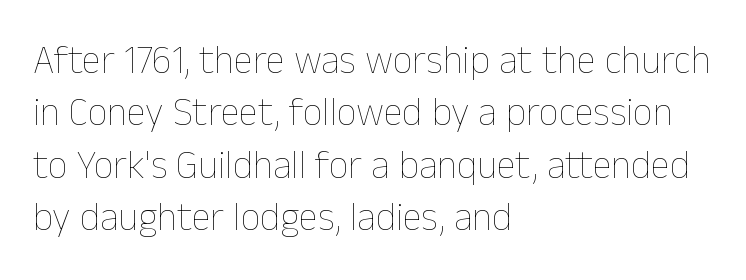
{"italic": "no", "bold": "no", "weight": "thin", "width": "normal", "stroke_contrast": "low", "x_height": "medium", "monospaced": "no", "underline": "no", "align": "left", "line_spacing": "normal", "line_spacing_ratio": 1.34, "letter_spacing": "normal", "letter_spacing_em": 0.0, "glyph_px": 39}
